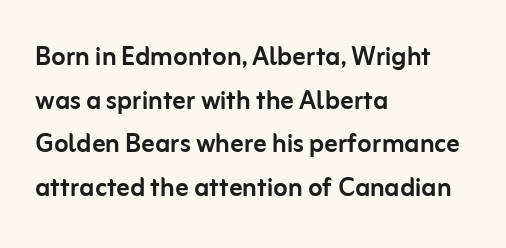
The image shows 33 px sans-serif type, upright; set left-aligned, normal line spacing (1.32x), normal letter spacing, not underlined; low stroke contrast and a medium x-height.
